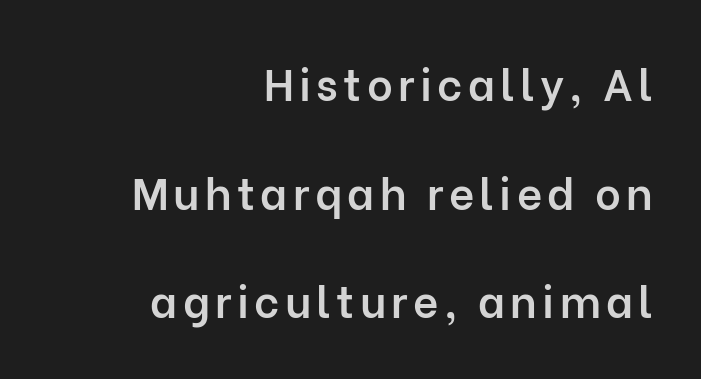
The image shows 44 px semibold sans-serif type, upright; set right-aligned, loose line spacing (2.47x), not underlined; low stroke contrast and a medium x-height.
